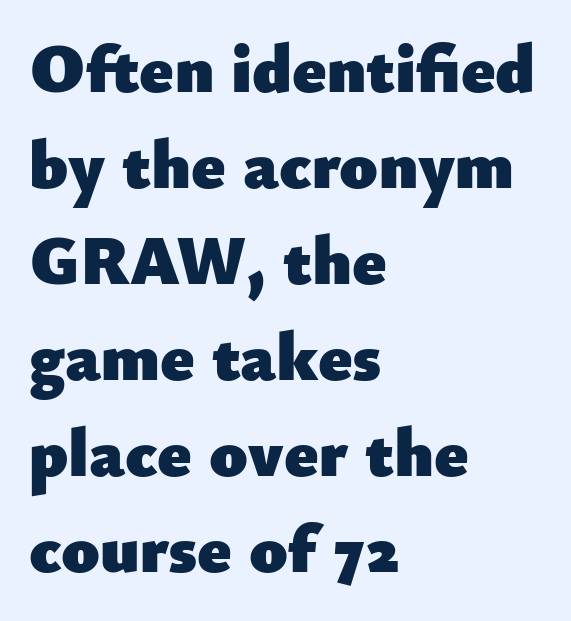
The image shows 69 px heavy sans-serif type, upright; set left-aligned, normal line spacing (1.39x), normal letter spacing, not underlined; low stroke contrast and a small x-height.
